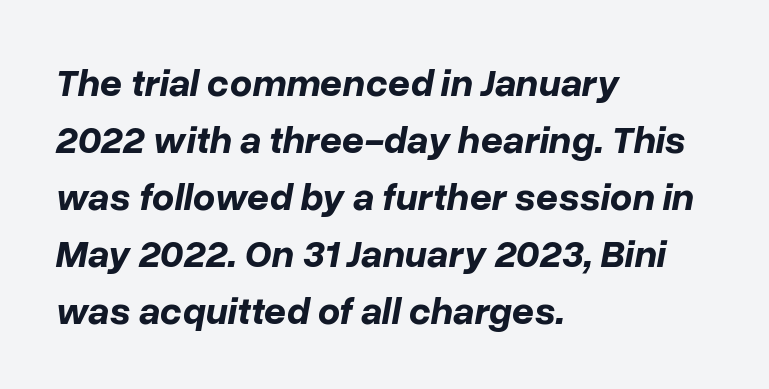
Q: Is the text bold? A: Yes.
Q: Is the text italic (slanted)? A: Yes, it leans right by about 10 degrees.
Q: Is the text underlined? A: No.
Q: How is the paragraph aligned? A: Left-aligned.
Q: Is the spacing between letters normal or unusually wide? A: Normal.
Q: Is the spacing between lines tight, normal or loose? A: Normal.
Q: Width (condensed, normal, or wide)? A: Normal.
Q: Stroke contrast? A: Low.
Q: x-height? A: Medium.
Q: Monospaced? A: No.
